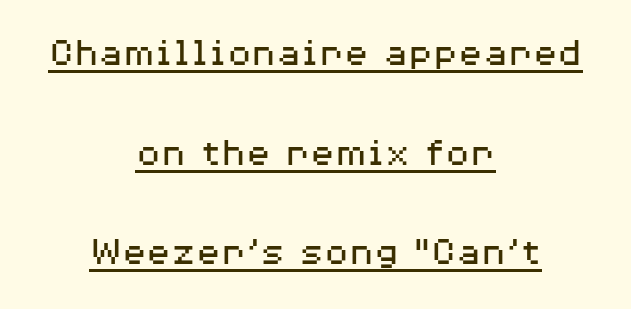
Here the glyphs are tracked normally, forming tight word shapes. Note: no serifs on the glyphs. Stroke thickness stays within the range of a standard reading face or lighter. The rendering positions every line midway between the sides. This rendering features underlined lettering. This sample trades compactness for vertical openness between lines.
